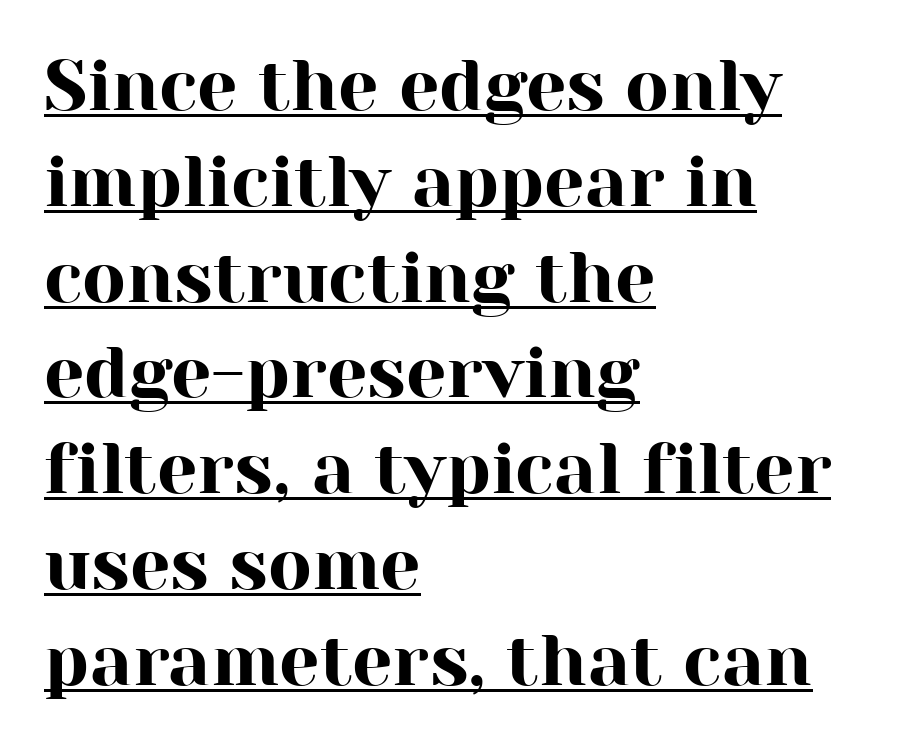
Q: Is the text italic (slanted)? A: No, it is upright.
Q: Is the typeface a serif or a sans-serif typeface? A: Serif.
Q: Is the text underlined? A: Yes.
Q: How is the paragraph aligned? A: Left-aligned.
Q: Is the spacing between letters normal or unusually wide? A: Normal.
Q: Is the spacing between lines tight, normal or loose? A: Normal.
Q: Width (condensed, normal, or wide)? A: Normal.
Q: Stroke contrast? A: High.
Q: x-height? A: Medium.
Q: Monospaced? A: No.
